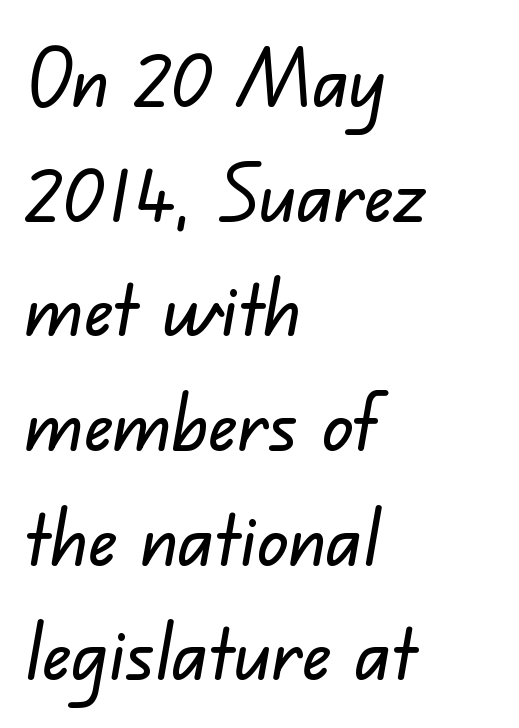
Q: Is the typeface a serif or a sans-serif typeface? A: Sans-serif.
Q: Is the text underlined? A: No.
Q: How is the paragraph aligned? A: Left-aligned.
Q: Is the spacing between letters normal or unusually wide? A: Normal.
Q: Is the spacing between lines tight, normal or loose? A: Normal.
Q: Width (condensed, normal, or wide)? A: Normal.
Q: Stroke contrast? A: Low.
Q: x-height? A: Small.
Q: Monospaced? A: No.
